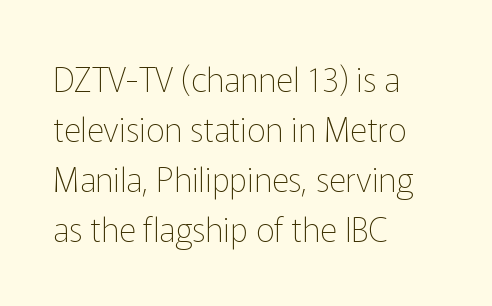
Q: Is the text bold? A: No.
Q: Is the text italic (slanted)? A: No, it is upright.
Q: Is the typeface a serif or a sans-serif typeface? A: Sans-serif.
Q: Is the text underlined? A: No.
Q: How is the paragraph aligned? A: Left-aligned.
Q: Is the spacing between letters normal or unusually wide? A: Normal.
Q: Is the spacing between lines tight, normal or loose? A: Normal.
Q: Width (condensed, normal, or wide)? A: Normal.
Q: Stroke contrast? A: Low.
Q: x-height? A: Medium.
Q: Monospaced? A: No.
